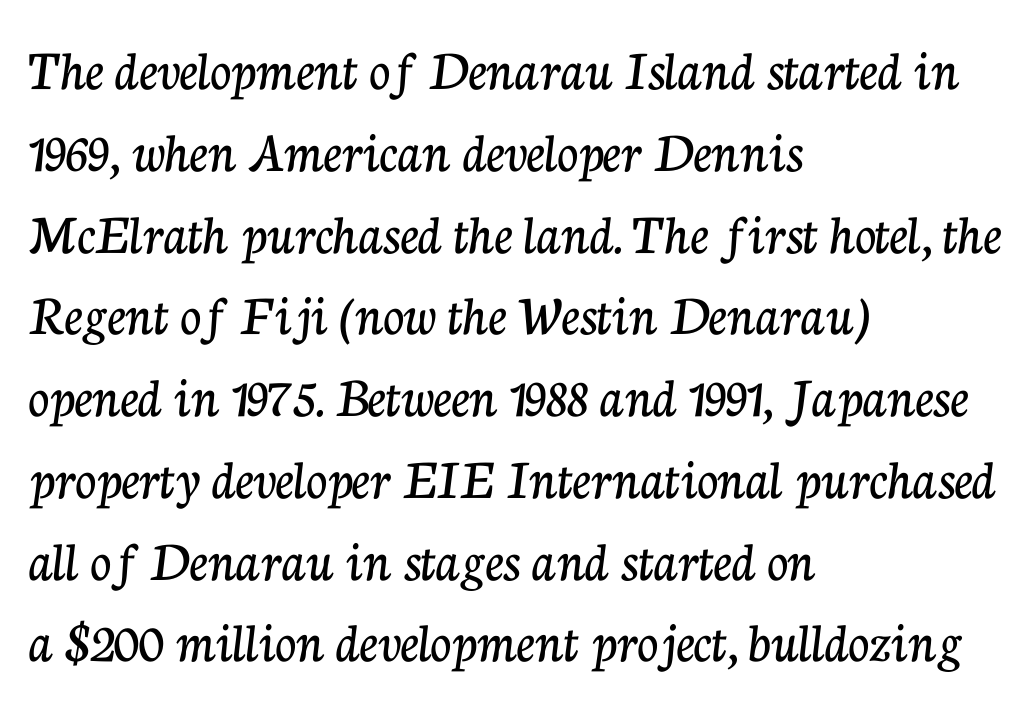
{"serif": "yes", "width": "normal", "stroke_contrast": "low", "x_height": "medium", "monospaced": "no", "underline": "no", "align": "left", "line_spacing": "normal", "line_spacing_ratio": 1.41, "letter_spacing": "normal", "letter_spacing_em": 0.0, "glyph_px": 58}
